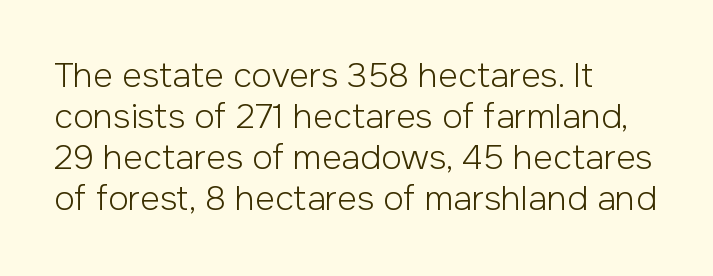
Q: Is the text bold? A: No.
Q: Is the text italic (slanted)? A: No, it is upright.
Q: Is the typeface a serif or a sans-serif typeface? A: Sans-serif.
Q: Is the text underlined? A: No.
Q: How is the paragraph aligned? A: Left-aligned.
Q: Is the spacing between letters normal or unusually wide? A: Normal.
Q: Width (condensed, normal, or wide)? A: Normal.
Q: Stroke contrast? A: Low.
Q: x-height? A: Medium.
Q: Monospaced? A: No.
